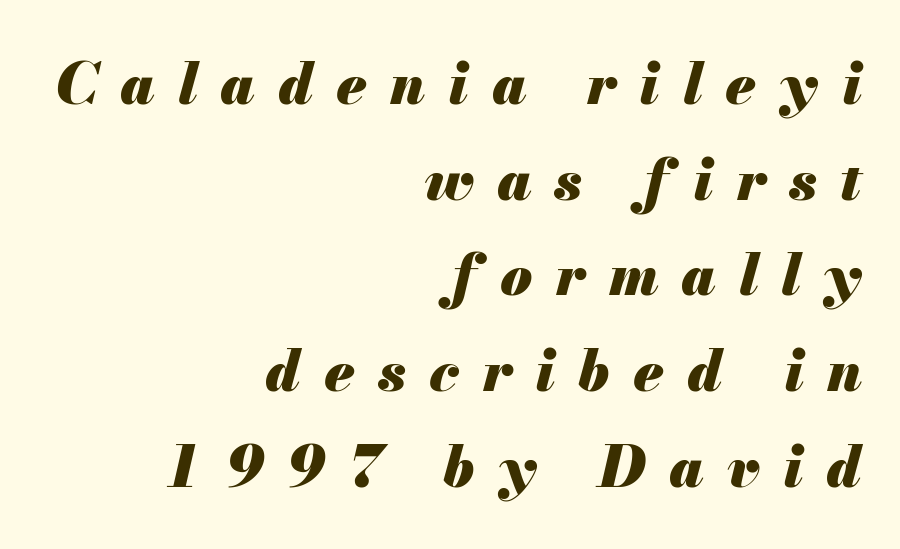
{"italic": "yes", "lean": "right", "slant_degrees": 13, "bold": "yes", "weight": "heavy", "width": "normal", "stroke_contrast": "medium", "x_height": "small", "monospaced": "no", "underline": "no", "align": "right", "line_spacing": "normal", "line_spacing_ratio": 1.65, "letter_spacing": "wide", "letter_spacing_em": 0.4, "glyph_px": 58}
